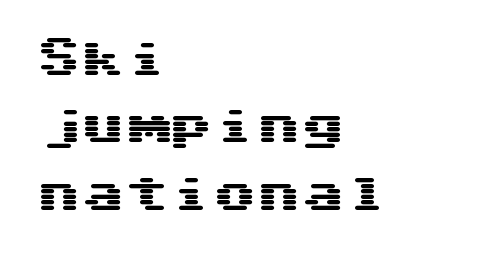
Q: Is the text italic (slanted)? A: No, it is upright.
Q: Is the typeface a serif or a sans-serif typeface? A: Sans-serif.
Q: Is the text underlined? A: No.
Q: How is the paragraph aligned? A: Left-aligned.
Q: Is the spacing between letters normal or unusually wide? A: Normal.
Q: Is the spacing between lines tight, normal or loose? A: Normal.
Q: Width (condensed, normal, or wide)? A: Wide.
Q: Stroke contrast? A: Medium.
Q: x-height? A: Medium.
